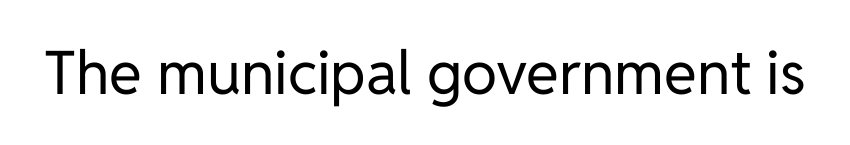
Q: Is the text bold? A: No.
Q: Is the text italic (slanted)? A: No, it is upright.
Q: Is the typeface a serif or a sans-serif typeface? A: Sans-serif.
Q: Is the text underlined? A: No.
Q: Is the spacing between letters normal or unusually wide? A: Normal.
Q: Width (condensed, normal, or wide)? A: Normal.
Q: Stroke contrast? A: Low.
Q: x-height? A: Medium.
Q: Monospaced? A: No.
